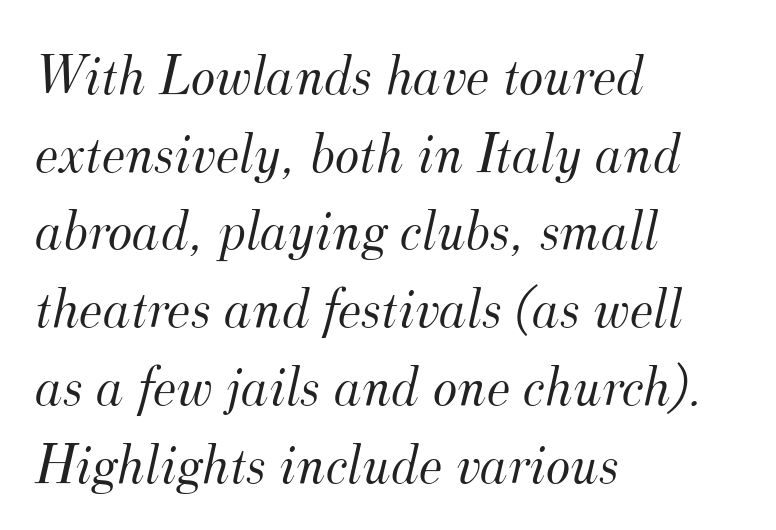
Heaviness? Minimal to ordinary, like unemphasized prose. The letters advance in unequal steps, a hallmark of proportional type. Does the type have serifs? Yes, each stem ends in a small foot. Only glyphs here, with clear space below each row.
